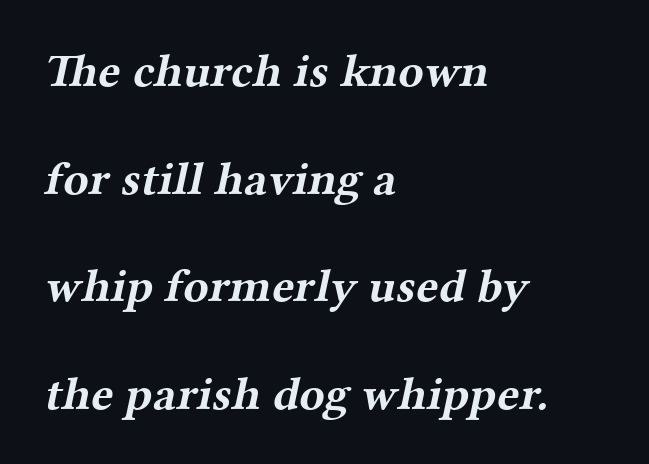
This rendering features lettering with no underline. The passage shown is typed in a proportional face where columns would drift. Typeset ragged right — the left edge is the straight one. You could fit nearly another row in the gap between these rows.
